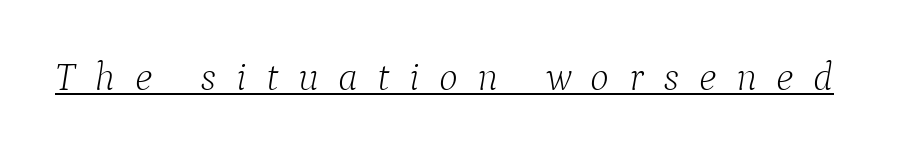
The image shows 40 px light serif type, italic (leaning right); set unusually wide letter spacing (+0.49 em), underlined; low stroke contrast and a medium x-height.
